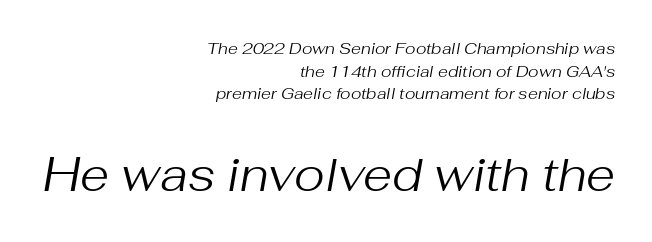
Q: Is the text bold? A: No.
Q: Is the text italic (slanted)? A: Yes, it leans right by about 10 degrees.
Q: Is the text underlined? A: No.
Q: How is the paragraph aligned? A: Right-aligned.
Q: Is the spacing between letters normal or unusually wide? A: Normal.
Q: Is the spacing between lines tight, normal or loose? A: Normal.
Q: Which block of text is set in a larger size, the first (top) or the second (bottom)? A: The second (bottom) one.
Q: Width (condensed, normal, or wide)? A: Normal.
Q: Stroke contrast? A: Medium.
Q: x-height? A: Medium.
Q: Monospaced? A: No.
